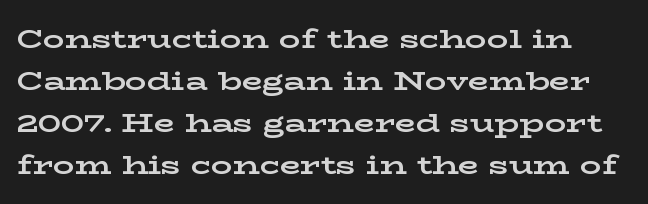
{"italic": "no", "bold": "yes", "underline": "no", "line_spacing": "normal", "line_spacing_ratio": 1.56, "letter_spacing": "normal", "letter_spacing_em": 0.0, "glyph_px": 27}
